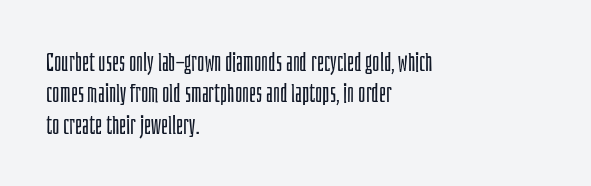
The image shows 25 px text type, upright; set left-aligned, normal line spacing (1.26x), normal letter spacing, not underlined.
